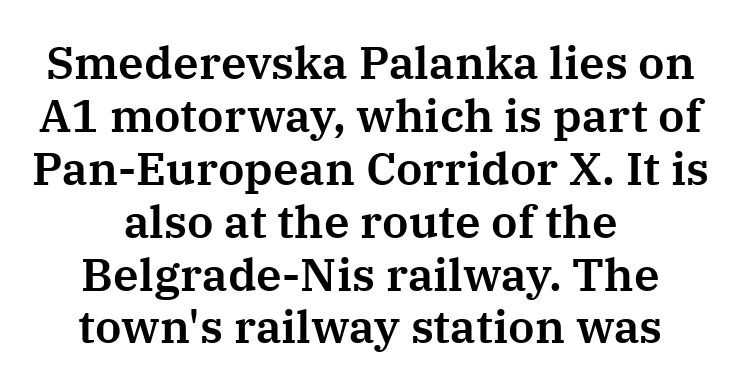
{"serif": "yes", "italic": "no", "width": "normal", "stroke_contrast": "medium", "x_height": "medium", "monospaced": "no", "underline": "no", "align": "center", "line_spacing": "tight", "line_spacing_ratio": 1.15, "letter_spacing": "normal", "letter_spacing_em": 0.0, "glyph_px": 46}
